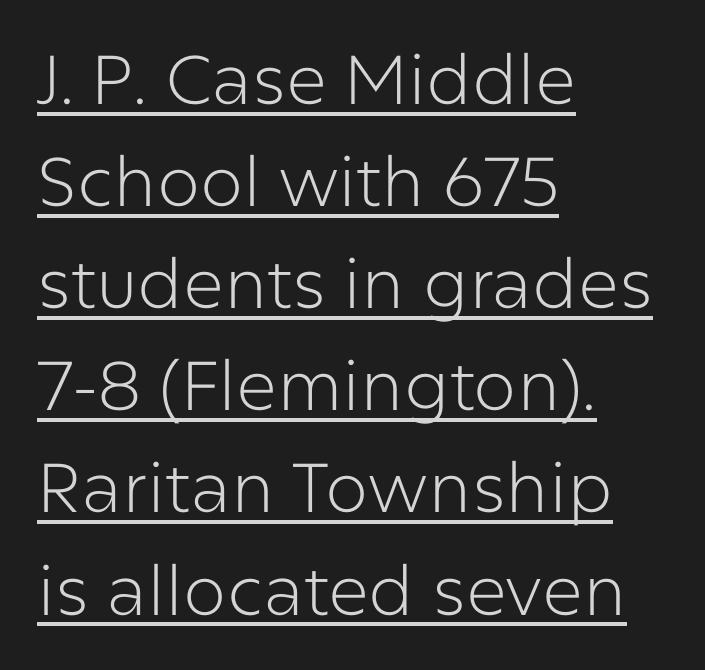
Q: Is the text bold? A: No.
Q: Is the text italic (slanted)? A: No, it is upright.
Q: Is the typeface a serif or a sans-serif typeface? A: Sans-serif.
Q: Is the text underlined? A: Yes.
Q: How is the paragraph aligned? A: Left-aligned.
Q: Is the spacing between letters normal or unusually wide? A: Normal.
Q: Is the spacing between lines tight, normal or loose? A: Normal.
Q: Width (condensed, normal, or wide)? A: Normal.
Q: Stroke contrast? A: Low.
Q: x-height? A: Medium.
Q: Monospaced? A: No.
